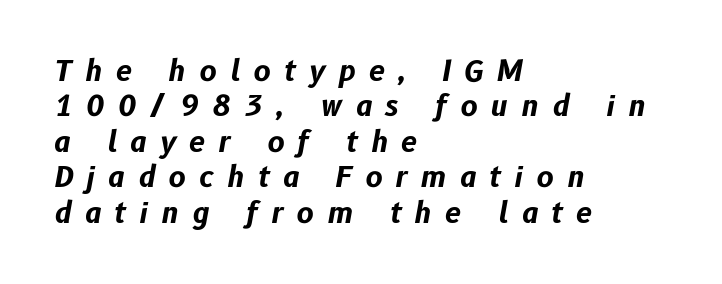
Q: Is the text bold? A: Yes.
Q: Is the text italic (slanted)? A: Yes, it leans right by about 10 degrees.
Q: Is the text underlined? A: No.
Q: How is the paragraph aligned? A: Left-aligned.
Q: Is the spacing between letters normal or unusually wide? A: Unusually wide.
Q: Width (condensed, normal, or wide)? A: Normal.
Q: Stroke contrast? A: Low.
Q: x-height? A: Medium.
Q: Monospaced? A: No.
